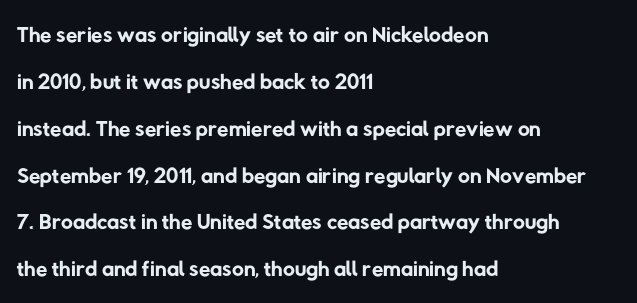
The image shows 33 px regular-weight sans-serif type; set left-aligned, normal line spacing (1.42x), normal letter spacing, not underlined; low stroke contrast and a medium x-height.
